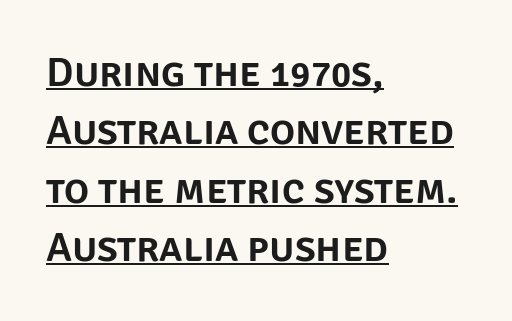
The image shows 42 px sans-serif type, upright; set left-aligned, normal line spacing (1.39x), normal letter spacing, underlined; low stroke contrast and a large x-height.
